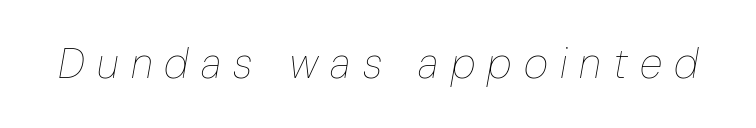
{"italic": "yes", "lean": "right", "slant_degrees": 10, "bold": "no", "weight": "thin", "width": "condensed", "stroke_contrast": "low", "x_height": "medium", "monospaced": "no", "underline": "no", "letter_spacing": "wide", "letter_spacing_em": 0.29, "glyph_px": 42}
